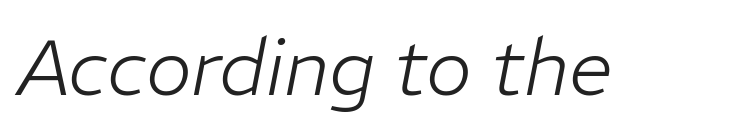
Q: Is the text bold? A: No.
Q: Is the text italic (slanted)? A: Yes, it leans right by about 11 degrees.
Q: Is the text underlined? A: No.
Q: Is the spacing between letters normal or unusually wide? A: Normal.
Q: Width (condensed, normal, or wide)? A: Normal.
Q: Stroke contrast? A: Low.
Q: x-height? A: Medium.
Q: Monospaced? A: No.
